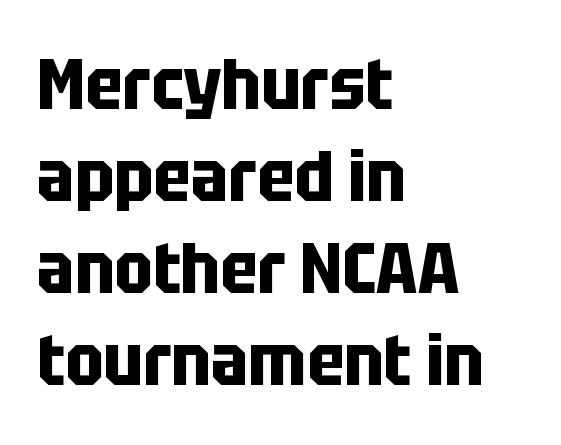
{"serif": "no", "italic": "no", "bold": "yes", "weight": "bold", "width": "condensed", "stroke_contrast": "low", "x_height": "large", "monospaced": "no", "underline": "no", "align": "left", "line_spacing": "normal", "line_spacing_ratio": 1.28, "letter_spacing": "normal", "letter_spacing_em": 0.0, "glyph_px": 72}
